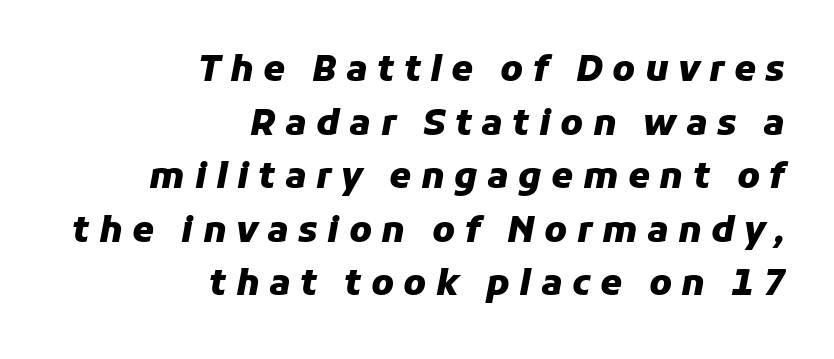
The image shows 35 px heavy type, italic (leaning right); set right-aligned, normal line spacing (1.53x), unusually wide letter spacing (+0.27 em), not underlined; low stroke contrast and a medium x-height.
